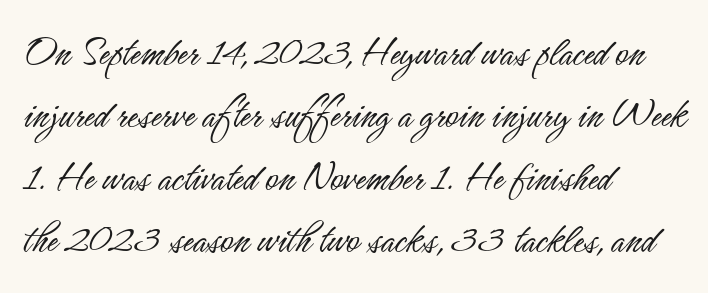
Q: Is the text bold? A: No.
Q: Is the text italic (slanted)? A: Yes.
Q: Is the typeface a serif or a sans-serif typeface? A: Sans-serif.
Q: Is the text underlined? A: No.
Q: How is the paragraph aligned? A: Left-aligned.
Q: Is the spacing between letters normal or unusually wide? A: Normal.
Q: Is the spacing between lines tight, normal or loose? A: Normal.
Q: Width (condensed, normal, or wide)? A: Condensed.
Q: Stroke contrast? A: Low.
Q: x-height? A: Small.
Q: Monospaced? A: No.
